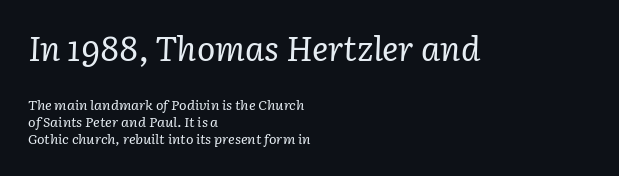
{"serif": "yes", "italic": "yes", "lean": "right", "slant_degrees": 3, "bold": "no", "weight": "regular", "width": "normal", "stroke_contrast": "low", "x_height": "medium", "monospaced": "no", "underline": "no", "align": "left", "line_spacing_ratio": 1.2, "letter_spacing": "normal", "letter_spacing_em": 0.0, "larger_block": "first", "size_ratio": 2.43, "glyph_px": 34}
